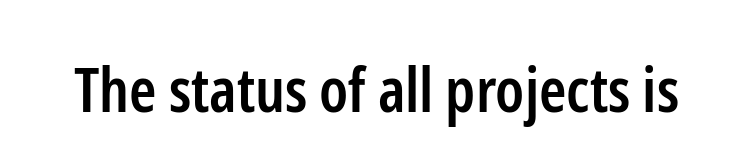
Designer's note — italics off, roman on. Lines of text with bare space underneath. Examine the stroke ends and you'll find no serifs. Looks like regular typesetting: each glyph gets only the width it needs. Tracking here is standard; glyphs follow each other at the usual distance.
